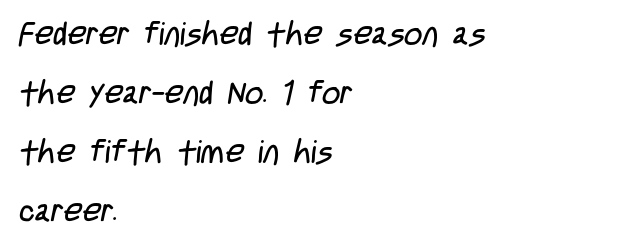
The image shows 32 px regular-weight, condensed sans-serif type; set left-aligned, line spacing 1.84x, normal letter spacing, not underlined; low stroke contrast and a large x-height.
